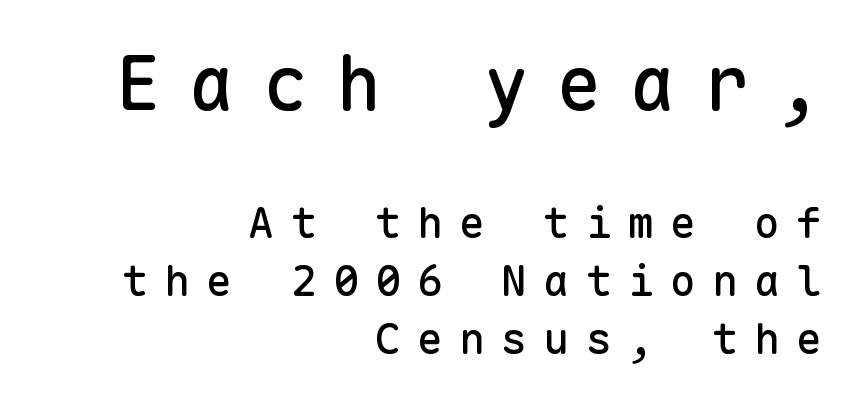
A roman cut, with each character standing at attention. This sample has the even, mechanical cadence of fixed-width lettering. Serif or sans? Sans — the stroke terminals are bare. How are the letters spaced? Widely, with obvious added tracking. Reading down the block, your eye finds every line finishing at a fixed right position. Check the space under the baseline: it is left empty.
